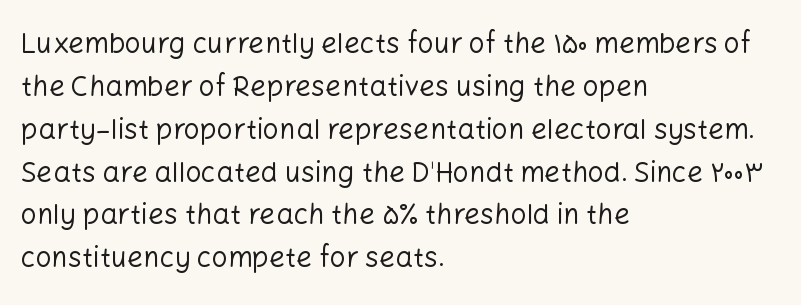
Q: Is the text bold? A: No.
Q: Is the text italic (slanted)? A: No, it is upright.
Q: Is the typeface a serif or a sans-serif typeface? A: Sans-serif.
Q: Is the text underlined? A: No.
Q: How is the paragraph aligned? A: Left-aligned.
Q: Is the spacing between letters normal or unusually wide? A: Normal.
Q: Is the spacing between lines tight, normal or loose? A: Normal.
Q: Width (condensed, normal, or wide)? A: Normal.
Q: Stroke contrast? A: Low.
Q: x-height? A: Medium.
Q: Monospaced? A: No.
